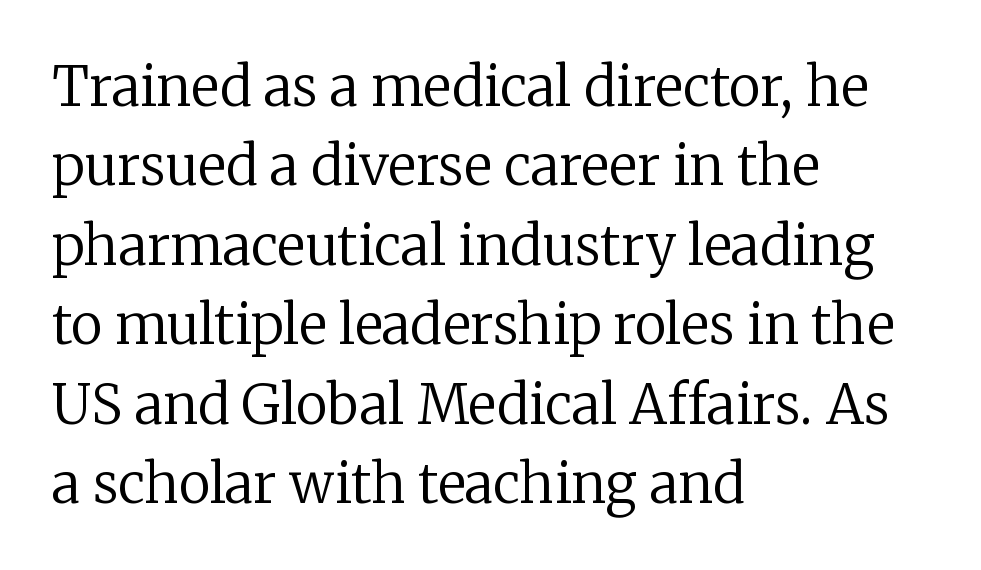
Q: Is the text bold? A: No.
Q: Is the text italic (slanted)? A: No, it is upright.
Q: Is the typeface a serif or a sans-serif typeface? A: Serif.
Q: Is the text underlined? A: No.
Q: How is the paragraph aligned? A: Left-aligned.
Q: Is the spacing between letters normal or unusually wide? A: Normal.
Q: Is the spacing between lines tight, normal or loose? A: Normal.
Q: Width (condensed, normal, or wide)? A: Normal.
Q: Stroke contrast? A: Low.
Q: x-height? A: Medium.
Q: Monospaced? A: No.
